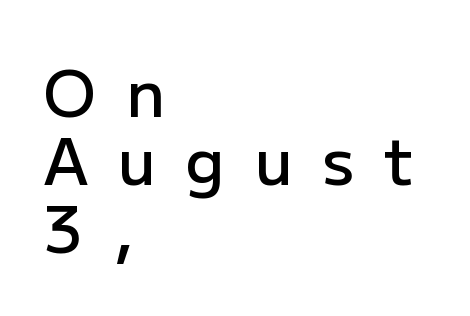
Q: Is the text bold? A: Semi-bold.
Q: Is the text italic (slanted)? A: No, it is upright.
Q: Is the typeface a serif or a sans-serif typeface? A: Sans-serif.
Q: Is the text underlined? A: No.
Q: How is the paragraph aligned? A: Left-aligned.
Q: Is the spacing between letters normal or unusually wide? A: Unusually wide.
Q: Is the spacing between lines tight, normal or loose? A: Tight.
Q: Width (condensed, normal, or wide)? A: Normal.
Q: Stroke contrast? A: Low.
Q: x-height? A: Medium.
Q: Monospaced? A: No.
